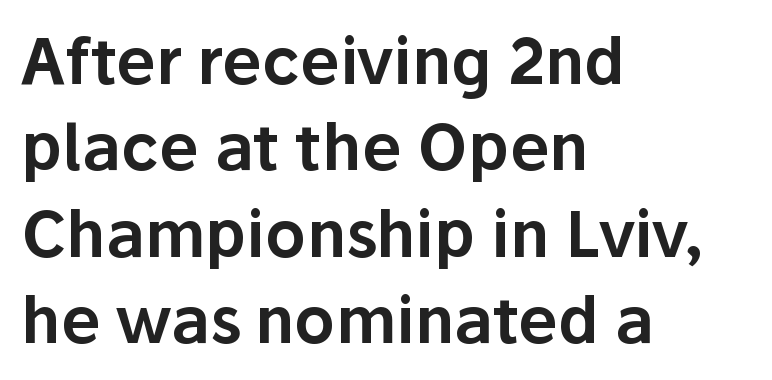
Characters follow at the spacing the type designer built in. Successive baselines arrive at the customary interval. Do the characters align in a grid? No, the font is proportional. Italic: no, the glyphs are upright roman. Type style note: lacks serifs. Check the space under the baseline: it is left empty.
